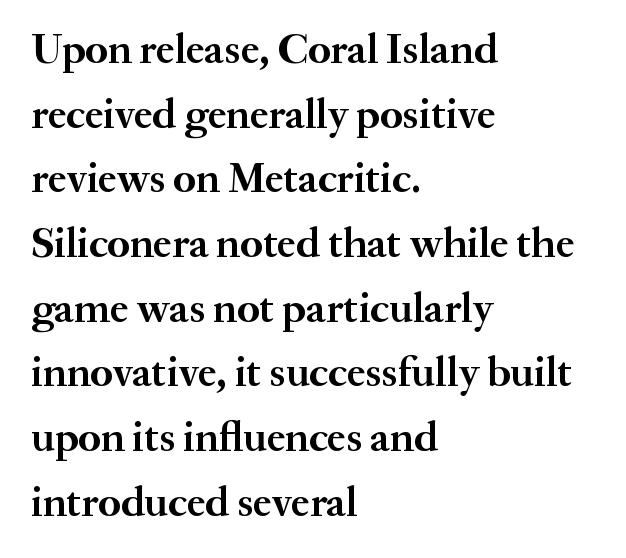
Q: Is the text bold? A: Yes.
Q: Is the text italic (slanted)? A: No, it is upright.
Q: Is the typeface a serif or a sans-serif typeface? A: Serif.
Q: Is the text underlined? A: No.
Q: How is the paragraph aligned? A: Left-aligned.
Q: Is the spacing between letters normal or unusually wide? A: Normal.
Q: Is the spacing between lines tight, normal or loose? A: Normal.
Q: Width (condensed, normal, or wide)? A: Normal.
Q: Stroke contrast? A: Medium.
Q: x-height? A: Small.
Q: Monospaced? A: No.
